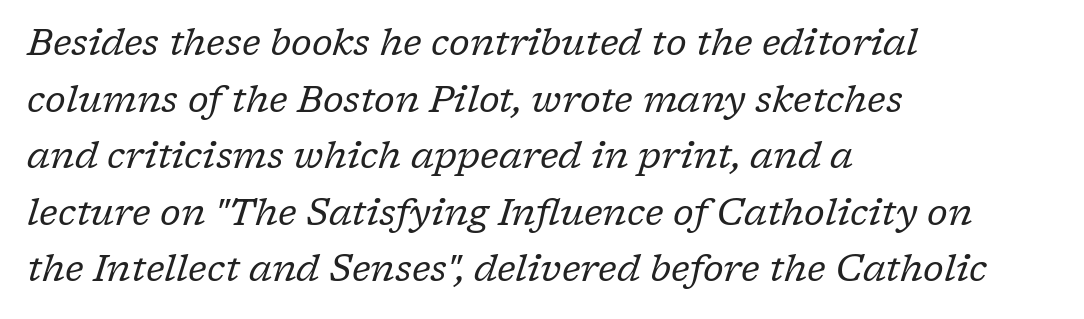
{"serif": "yes", "italic": "yes", "lean": "right", "slant_degrees": 17, "bold": "no", "weight": "regular", "width": "normal", "stroke_contrast": "low", "x_height": "medium", "monospaced": "no", "underline": "no", "align": "left", "line_spacing": "normal", "line_spacing_ratio": 1.53, "letter_spacing": "normal", "letter_spacing_em": 0.0, "glyph_px": 37}
